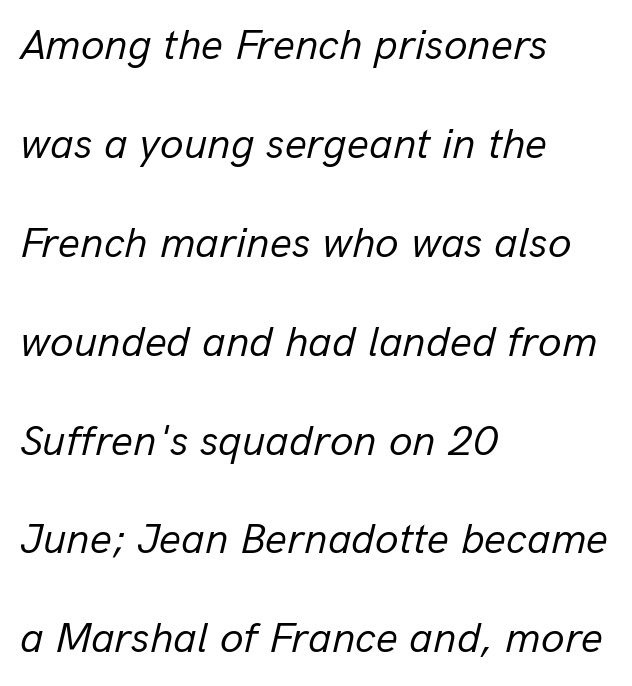
Q: Is the text bold? A: No.
Q: Is the text italic (slanted)? A: Yes, it leans right by about 13 degrees.
Q: Is the text underlined? A: No.
Q: How is the paragraph aligned? A: Left-aligned.
Q: Is the spacing between letters normal or unusually wide? A: Normal.
Q: Is the spacing between lines tight, normal or loose? A: Loose.
Q: Width (condensed, normal, or wide)? A: Normal.
Q: Stroke contrast? A: Low.
Q: x-height? A: Medium.
Q: Monospaced? A: No.
